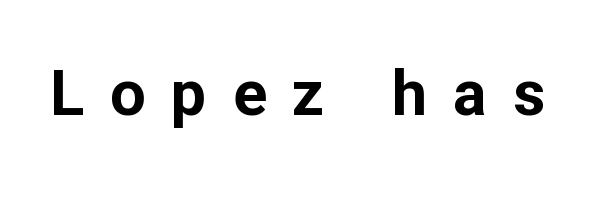
The image shows 63 px bold sans-serif type, upright; set unusually wide letter spacing (+0.41 em), not underlined; low stroke contrast and a medium x-height.
